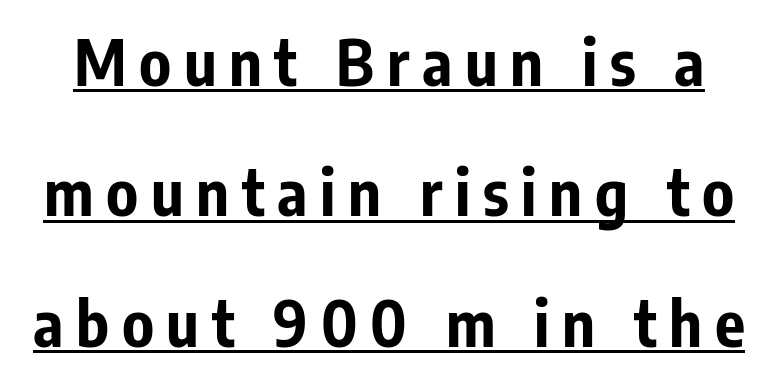
Q: Is the text bold? A: Yes.
Q: Is the text italic (slanted)? A: No, it is upright.
Q: Is the typeface a serif or a sans-serif typeface? A: Sans-serif.
Q: Is the text underlined? A: Yes.
Q: Is the spacing between letters normal or unusually wide? A: Unusually wide.
Q: Is the spacing between lines tight, normal or loose? A: Loose.
Q: Width (condensed, normal, or wide)? A: Condensed.
Q: Stroke contrast? A: Low.
Q: x-height? A: Medium.
Q: Monospaced? A: No.
